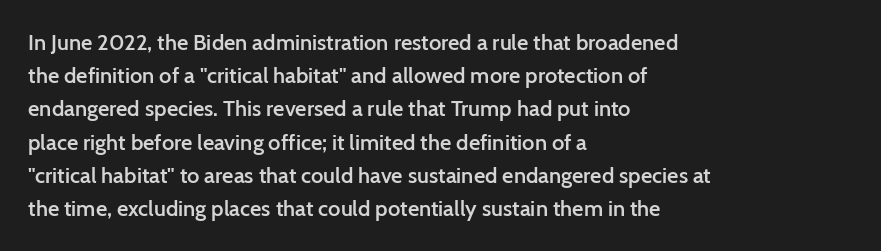
Q: Is the text bold? A: Semi-bold.
Q: Is the text italic (slanted)? A: No, it is upright.
Q: Is the text underlined? A: No.
Q: How is the paragraph aligned? A: Left-aligned.
Q: Is the spacing between letters normal or unusually wide? A: Normal.
Q: Is the spacing between lines tight, normal or loose? A: Normal.
